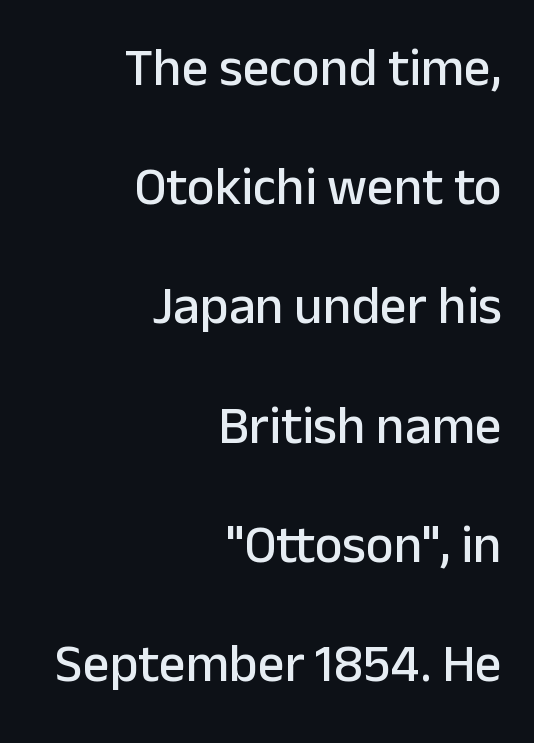
The leading is generous, giving the passage an open texture. The letters stand straight up with perfectly vertical stems. You could not count columns in this text — the font is proportionally spaced. In CSS terms this would be text-align: right. Descenders hang freely into open space. Are there feet on the stems? There aren't — it's a sans.
